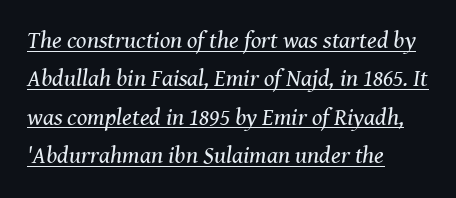
Q: Is the text bold? A: No.
Q: Is the text italic (slanted)? A: Yes, it leans right by about 8 degrees.
Q: Is the text underlined? A: Yes.
Q: How is the paragraph aligned? A: Left-aligned.
Q: Is the spacing between letters normal or unusually wide? A: Normal.
Q: Is the spacing between lines tight, normal or loose? A: Normal.
